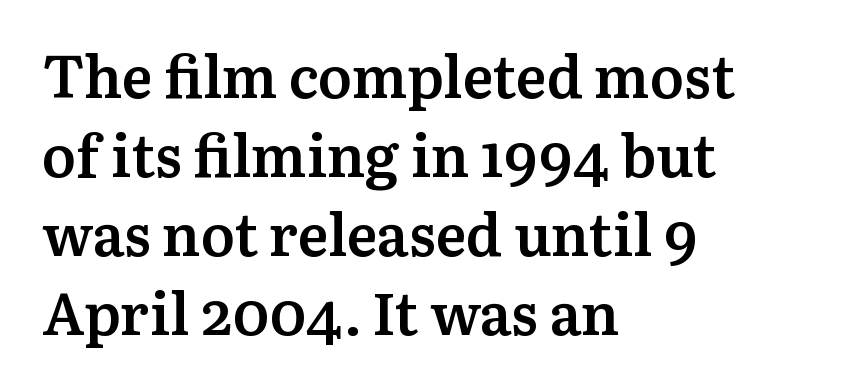
A classic flush-left, rag-right setting is used for this passage. The letters carry serifs — small finishing strokes at the ends of their stems. The face used here is proportionally spaced, like ordinary book or web type. No word sits above an underline. The rendering uses a moderate line-height, typical for paragraphs.
